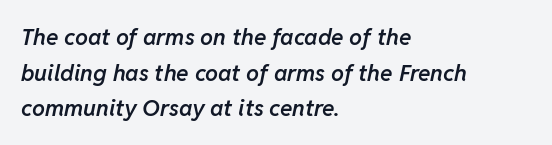
Posture: slanted. Left-aligned paragraph, ragged on the right. Horizontal bands of white between lines are of average thickness. Notice the strokes are somewhat thickened but not fully heavy: this is a semibold. Caption: standard tracking, unaltered. The space beneath each line is pristine and unruled.
